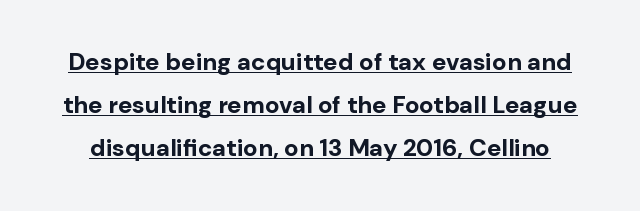
{"italic": "no", "bold": "yes", "underline": "yes", "line_spacing_ratio": 1.8, "letter_spacing": "normal", "letter_spacing_em": 0.0, "glyph_px": 24}
